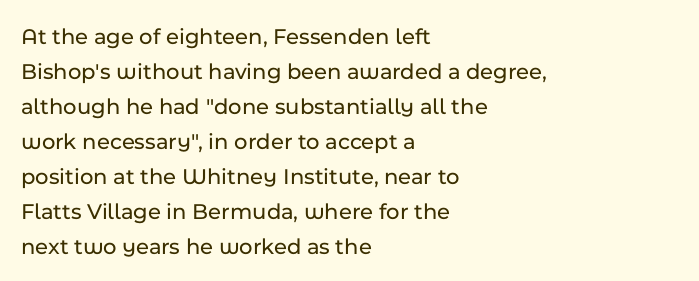
The image shows 23 px text type, upright; set left-aligned, normal line spacing (1.52x), normal letter spacing, not underlined.
